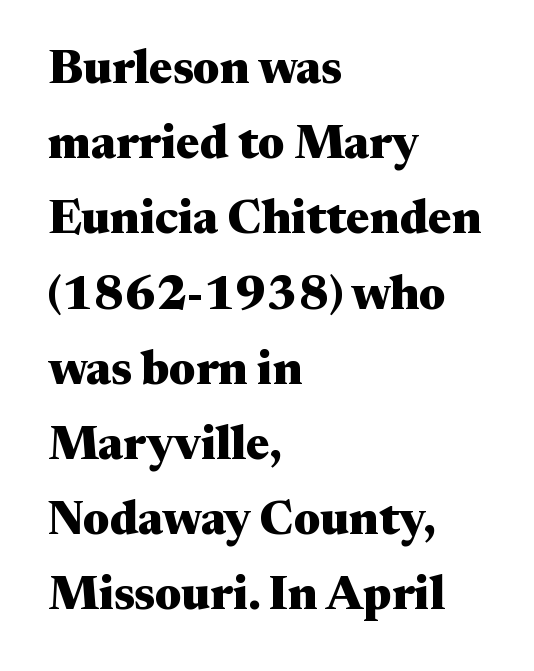
The image shows 47 px heavy, wide serif type, upright; set left-aligned, normal line spacing (1.6x), normal letter spacing, not underlined; medium stroke contrast and a medium x-height.
